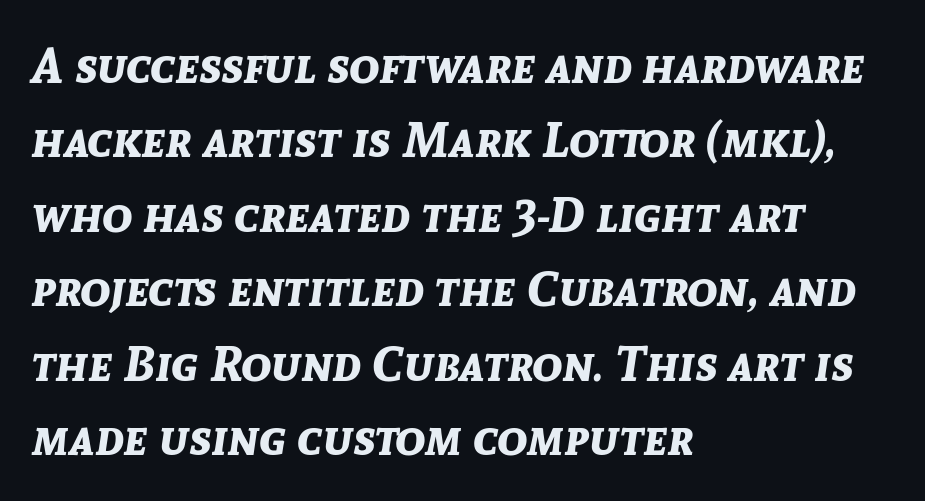
Typeset ragged right — the left edge is the straight one. Weight check: bold — yes, fully. Note the varied advance widths — an 'i' is clearly narrower than an 'm'. You can tell it's italic because the verticals aren't actually vertical.
